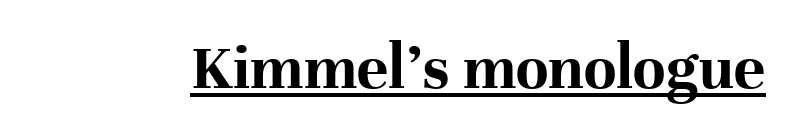
The image shows 66 px bold serif type, upright; set normal letter spacing, underlined; high stroke contrast and a medium x-height.
